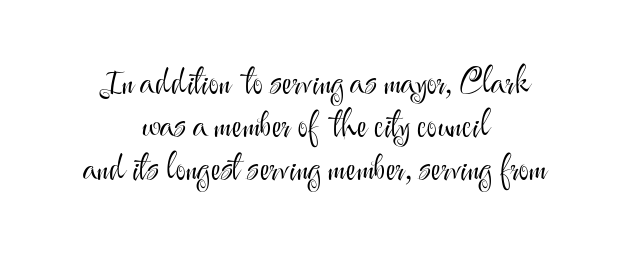
Spacing verdict: proportional, widths tailored to each character. Is the block centered? Yes — each line is placed symmetrically about the middle. Rule under the text: the space is simply empty. Is the letter spacing exaggerated? No — it looks like the ordinary default.
